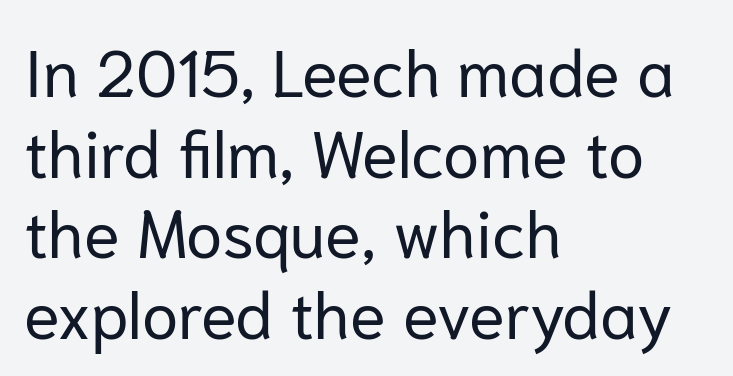
{"serif": "no", "italic": "no", "bold": "no", "weight": "regular", "width": "normal", "stroke_contrast": "low", "x_height": "medium", "monospaced": "no", "underline": "no", "align": "left", "line_spacing_ratio": 1.22, "letter_spacing": "normal", "letter_spacing_em": 0.0, "glyph_px": 66}
